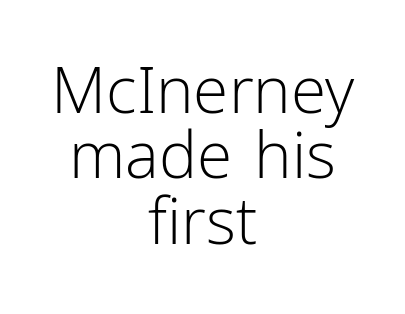
Q: Is the text bold? A: No.
Q: Is the text italic (slanted)? A: No, it is upright.
Q: Is the typeface a serif or a sans-serif typeface? A: Sans-serif.
Q: Is the text underlined? A: No.
Q: How is the paragraph aligned? A: Centered.
Q: Is the spacing between letters normal or unusually wide? A: Normal.
Q: Is the spacing between lines tight, normal or loose? A: Tight.
Q: Width (condensed, normal, or wide)? A: Normal.
Q: Stroke contrast? A: Low.
Q: x-height? A: Medium.
Q: Monospaced? A: No.
